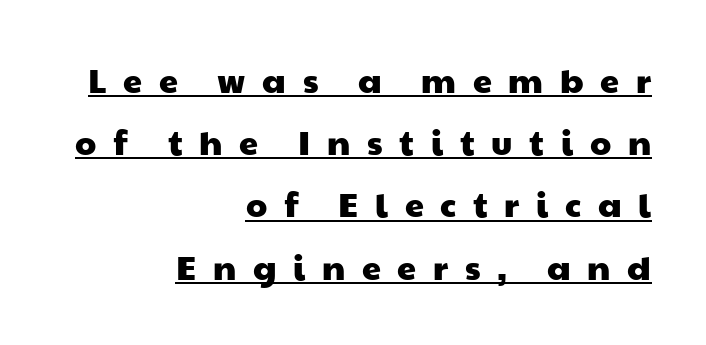
{"serif": "no", "width": "wide", "stroke_contrast": "low", "x_height": "medium", "monospaced": "no", "underline": "yes", "align": "right", "line_spacing_ratio": 1.83, "letter_spacing": "wide", "letter_spacing_em": 0.49, "glyph_px": 34}
